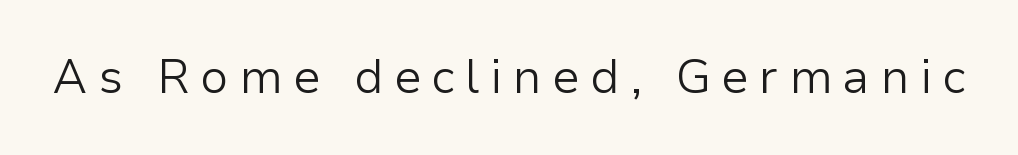
Underline: absent. Note the varied advance widths — an 'i' is clearly narrower than an 'm'. Spacing between characters has been opened up far beyond the box default. No feet cap the strokes, marking this as sans-serif type. Do the letters lean? They stand straight.
